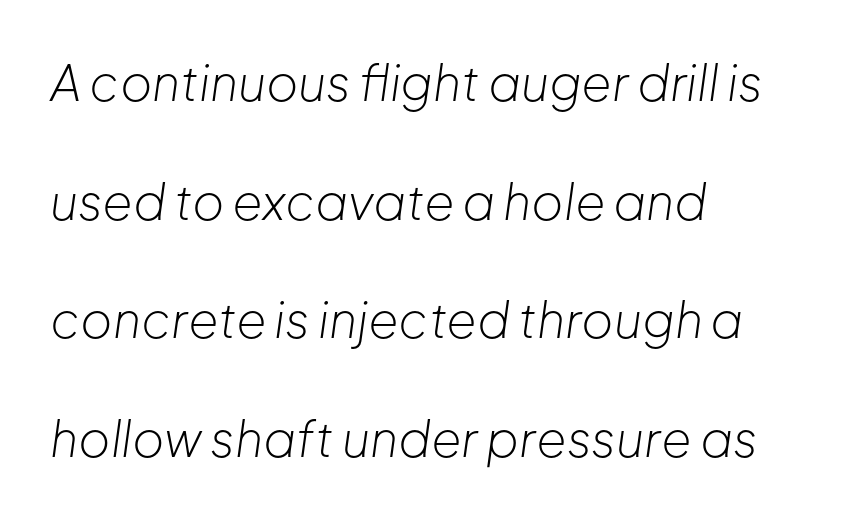
The image shows 49 px light type, italic (leaning right); set left-aligned, loose line spacing (2.42x), normal letter spacing, not underlined; low stroke contrast and a medium x-height.
